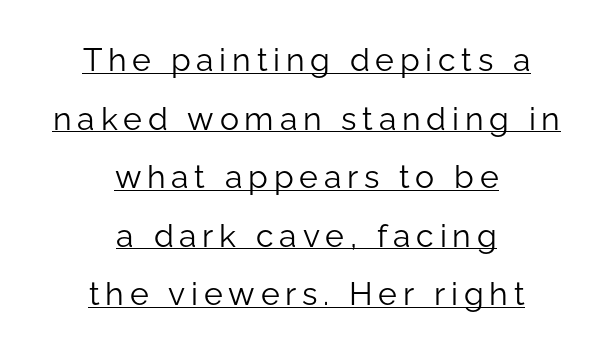
{"serif": "no", "italic": "no", "bold": "no", "weight": "light", "width": "normal", "stroke_contrast": "low", "x_height": "medium", "monospaced": "no", "underline": "yes", "align": "center", "line_spacing_ratio": 1.83, "glyph_px": 32}
